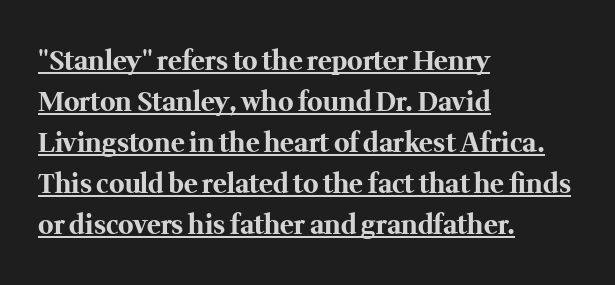
{"italic": "no", "bold": "yes", "underline": "yes", "align": "left", "line_spacing": "normal", "line_spacing_ratio": 1.58, "letter_spacing": "normal", "letter_spacing_em": 0.0, "glyph_px": 26}
